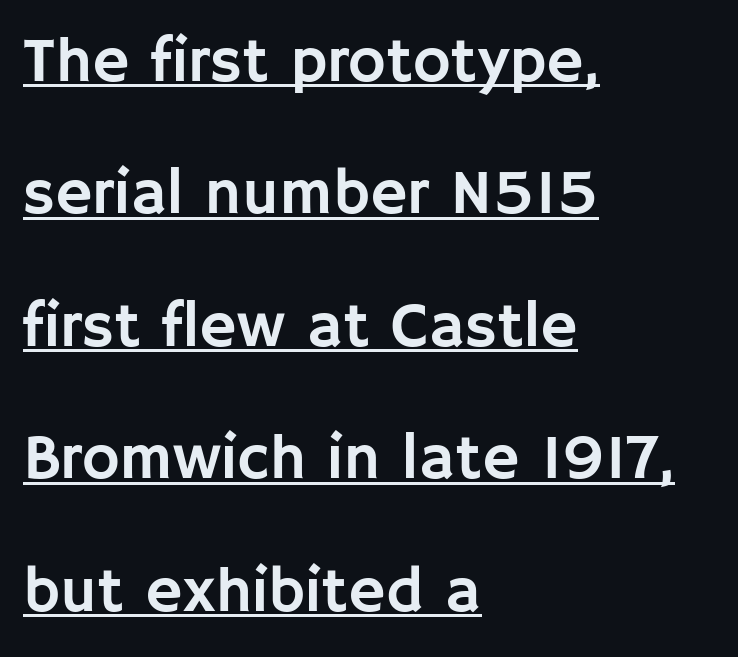
These lines stack with their left ends in a neat column. Every character sits straight up, as roman type does. Looks like regular typesetting: each glyph gets only the width it needs. The gaps between neighbouring characters are ordinary and unremarkable. This block would shrink considerably if given ordinary leading; it's expanded now.
